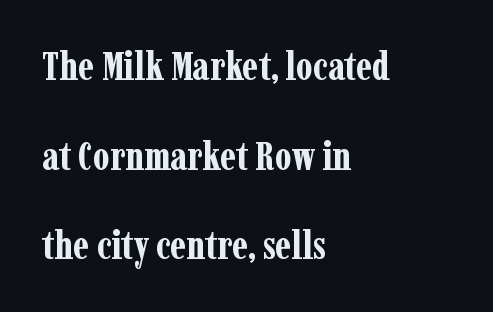
The image shows 40 px bold, condensed serif type, upright; set left-aligned, loose line spacing (2.24x), normal letter spacing, not underlined; low stroke contrast and a medium x-height.
